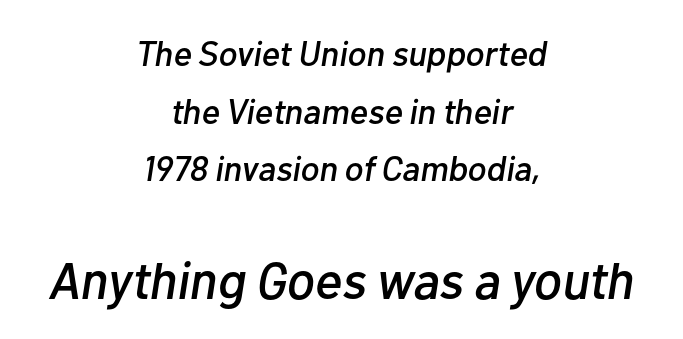
Each row of text sits above clean, open space. Quick note: interline space is typical. Emphasis-style slanted type is in use. The lower block of text is set noticeably larger than the block above it. Visually the block forms a symmetrical silhouette, jagged on both flanks.
